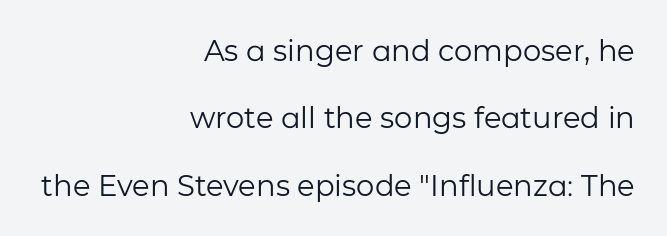
The image shows 29 px regular-weight sans-serif type, upright; set right-aligned, loose line spacing (2.32x), normal letter spacing, not underlined; low stroke contrast and a medium x-height.
